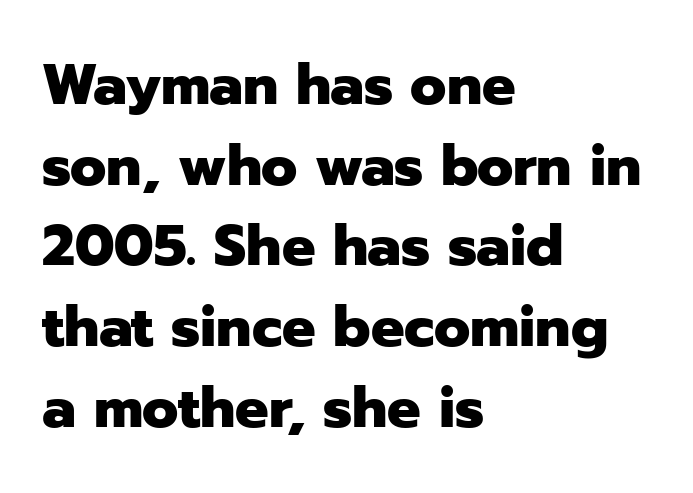
The image shows 56 px heavy sans-serif type, upright; set left-aligned, normal line spacing (1.44x), normal letter spacing, not underlined; low stroke contrast and a medium x-height.
